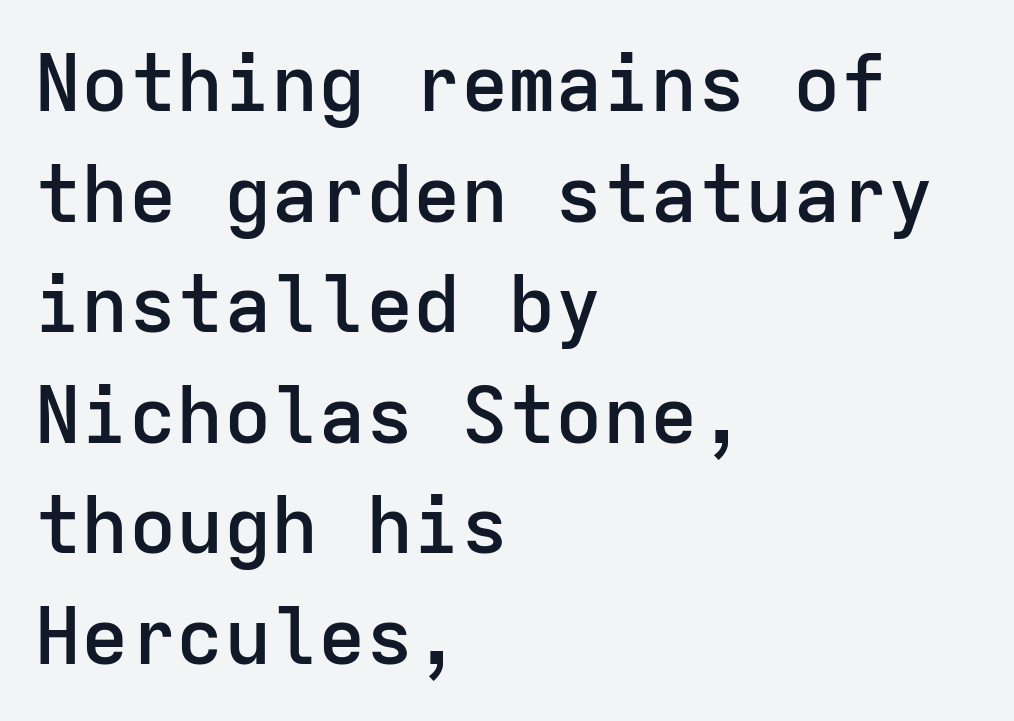
The image shows 79 px semibold sans-serif type, upright, monospaced; set left-aligned, normal line spacing (1.4x), normal letter spacing, not underlined; low stroke contrast and a medium x-height.
